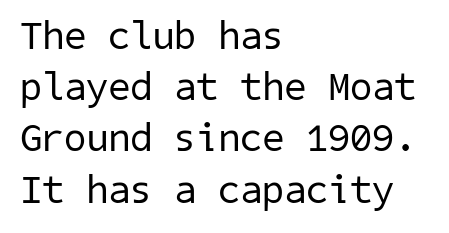
{"serif": "no", "bold": "no", "weight": "regular", "width": "normal", "stroke_contrast": "low", "x_height": "medium", "underline": "no", "align": "left", "line_spacing": "normal", "line_spacing_ratio": 1.28, "letter_spacing": "normal", "letter_spacing_em": 0.0, "glyph_px": 40}
